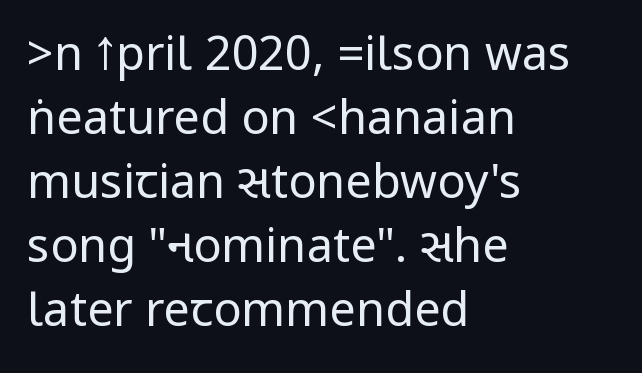
The image shows 47 px regular-weight, condensed sans-serif type, upright; set left-aligned, normal line spacing (1.36x), normal letter spacing, not underlined; low stroke contrast.
